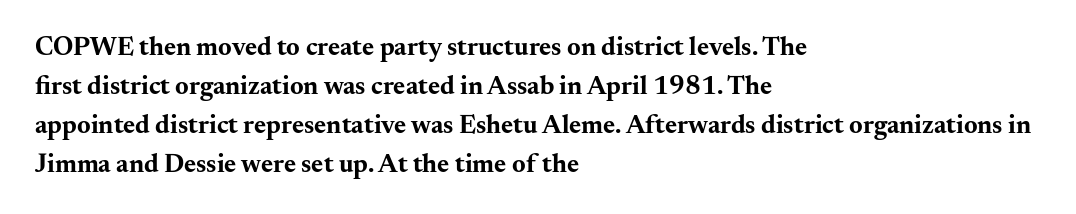
Successive baselines arrive at the customary interval. Nope, not italic — everything's standing straight. Stroke thickness is high; the sample reads as a true bold. Line starts are locked; line ends wander. Clear beneath every line of the passage. The line texture is even and compact thanks to regular tracking.
